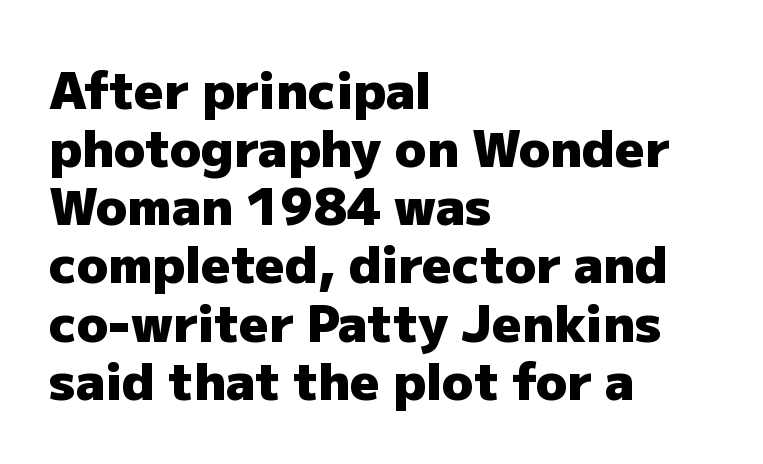
The image shows 51 px heavy sans-serif type, upright; set left-aligned, tight line spacing (1.14x), normal letter spacing, not underlined; low stroke contrast and a medium x-height.
